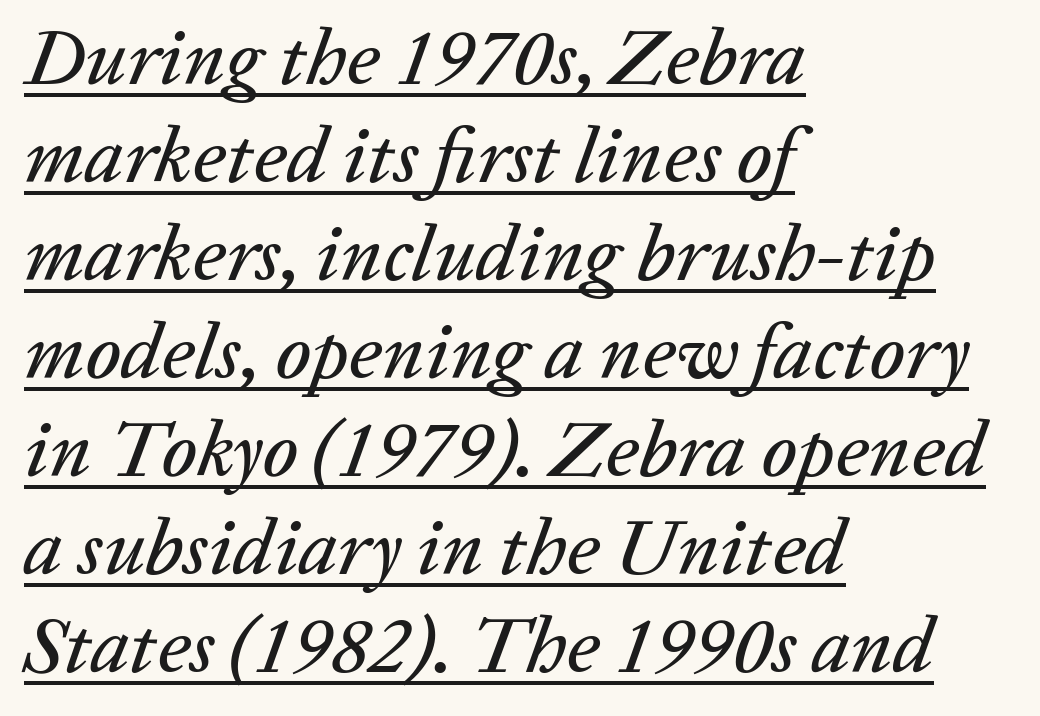
A baseline rule has been typeset under these characters. A typesetter would call this proportional, since set widths differ per character. Compared with typical body copy, the letter spacing here is the same. The face used here has a pronounced slope to its letters.
